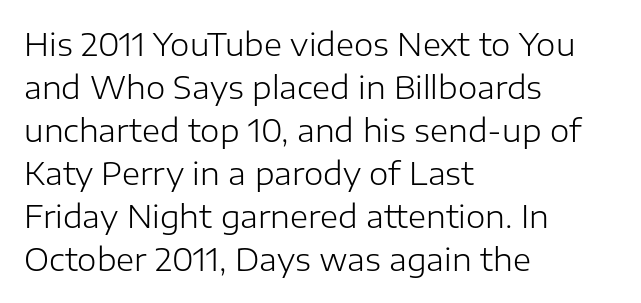
The image shows 31 px light sans-serif type, upright; set left-aligned, normal line spacing (1.39x), normal letter spacing, not underlined; low stroke contrast and a medium x-height.
